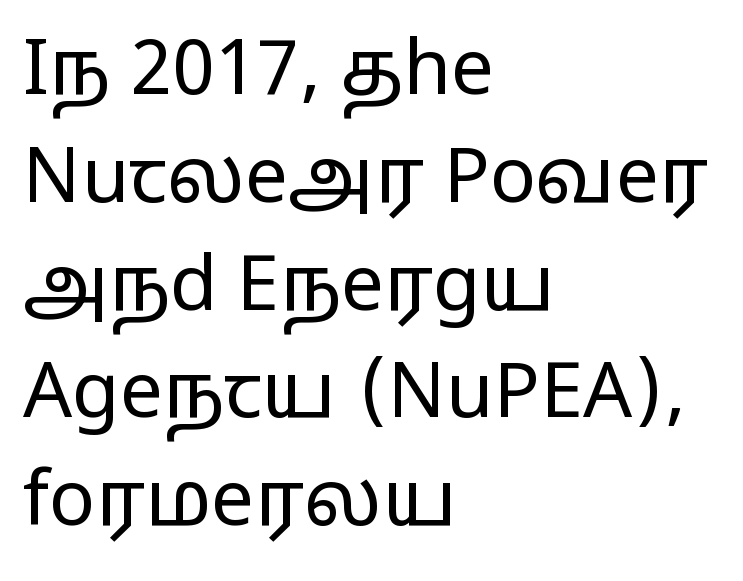
{"serif": "no", "italic": "no", "bold": "no", "weight": "regular", "width": "wide", "stroke_contrast": "low", "x_height": "medium", "monospaced": "no", "underline": "no", "align": "left", "line_spacing": "normal", "line_spacing_ratio": 1.4, "letter_spacing": "normal", "letter_spacing_em": 0.0, "glyph_px": 77}
